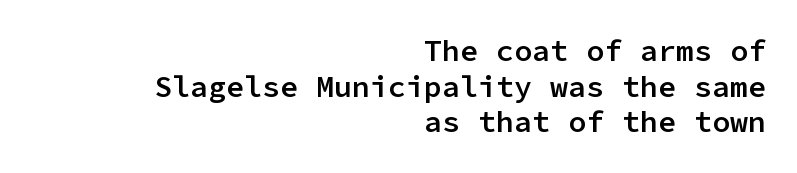
Q: Is the text bold? A: Semi-bold.
Q: Is the text italic (slanted)? A: No, it is upright.
Q: Is the typeface a serif or a sans-serif typeface? A: Sans-serif.
Q: Is the text underlined? A: No.
Q: How is the paragraph aligned? A: Right-aligned.
Q: Is the spacing between letters normal or unusually wide? A: Normal.
Q: Width (condensed, normal, or wide)? A: Normal.
Q: Stroke contrast? A: Low.
Q: x-height? A: Medium.
Q: Monospaced? A: Yes.
